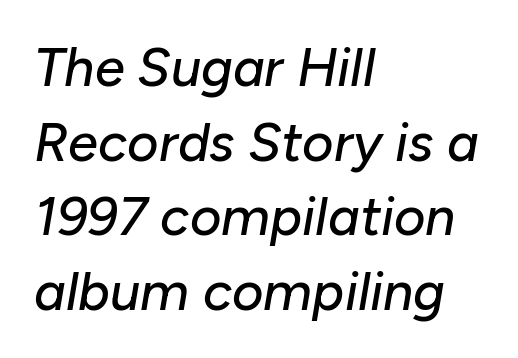
The image shows 54 px text type, italic (leaning right); set left-aligned, normal line spacing (1.38x), normal letter spacing, not underlined; low stroke contrast and a medium x-height.
